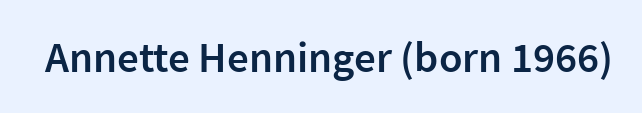
Nope, no serifs anywhere on these letters. Every letter is mildly thick-stroked: semibold rather than bold. It's the straight-up-and-down kind of type. The face used here is proportionally spaced, like ordinary book or web type. Tracking here is standard; glyphs follow each other at the usual distance. The specimen omits any rule beneath the text block's lines.
